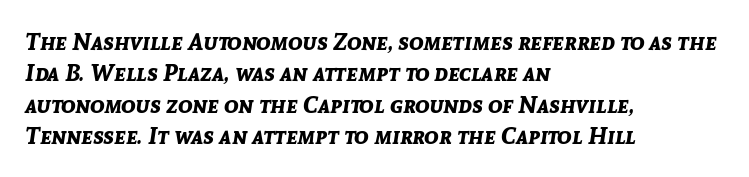
{"italic": "yes", "lean": "right", "slant_degrees": 8, "bold": "yes", "underline": "no", "align": "left", "line_spacing": "normal", "line_spacing_ratio": 1.31, "letter_spacing": "normal", "letter_spacing_em": 0.0, "glyph_px": 24}
